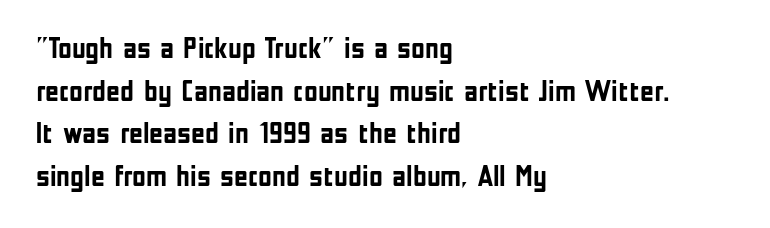
Q: Is the text bold? A: Yes.
Q: Is the text italic (slanted)? A: No, it is upright.
Q: Is the typeface a serif or a sans-serif typeface? A: Sans-serif.
Q: Is the text underlined? A: No.
Q: How is the paragraph aligned? A: Left-aligned.
Q: Is the spacing between letters normal or unusually wide? A: Normal.
Q: Is the spacing between lines tight, normal or loose? A: Normal.
Q: Width (condensed, normal, or wide)? A: Condensed.
Q: Stroke contrast? A: Low.
Q: x-height? A: Medium.
Q: Monospaced? A: No.
